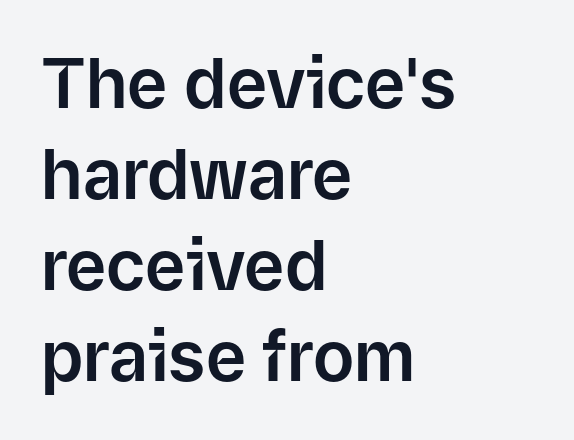
Clear beneath every line of the passage. The vertical gap from one line to the next is medium. It's the straight-up-and-down kind of type. Visually the block forms a straight wall on the left and a jagged coastline on the right.
